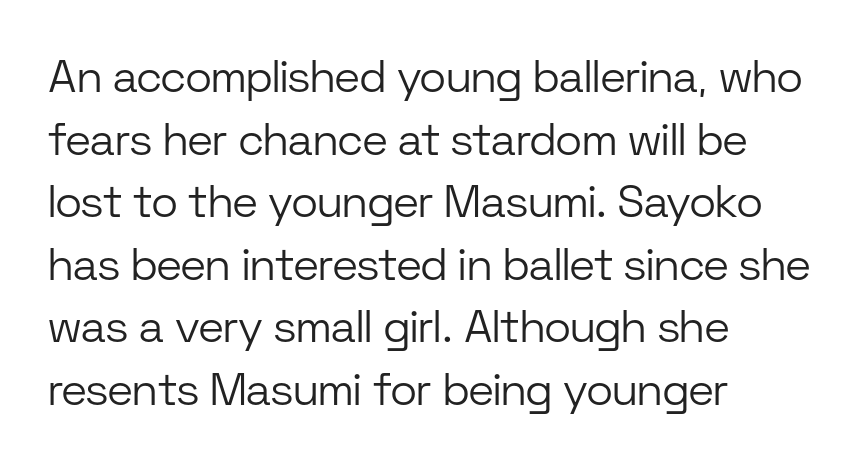
Q: Is the text bold? A: No.
Q: Is the text italic (slanted)? A: No, it is upright.
Q: Is the typeface a serif or a sans-serif typeface? A: Sans-serif.
Q: Is the text underlined? A: No.
Q: How is the paragraph aligned? A: Left-aligned.
Q: Is the spacing between letters normal or unusually wide? A: Normal.
Q: Is the spacing between lines tight, normal or loose? A: Normal.
Q: Width (condensed, normal, or wide)? A: Normal.
Q: Stroke contrast? A: Low.
Q: x-height? A: Medium.
Q: Monospaced? A: No.
